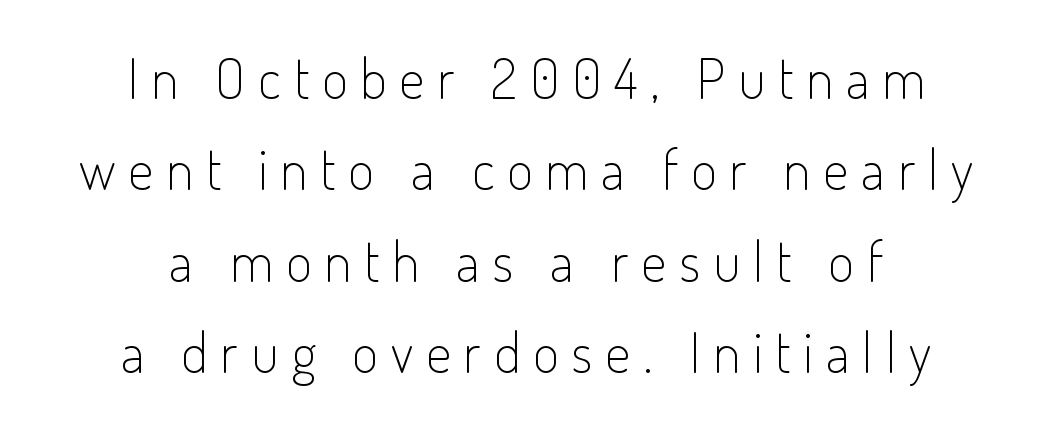
Compared with typical body copy, the letter spacing here is much looser. A typesetter would label this face a sans. Notice how the stems are strictly vertical — no italics here. Bold? No — there's no thickening of the strokes.
